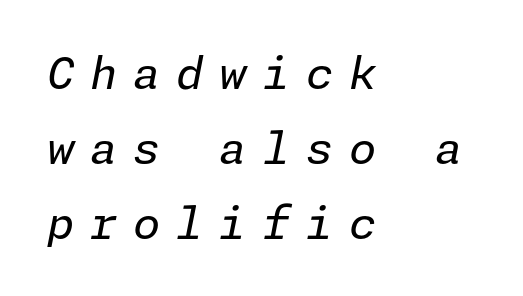
Teacher's note: observe the even left margin — that is flush-left alignment. The cut favours lightness, reaching ordinary text weight at its darkest. The text carries the slant typical of an italic or oblique font. Students, note that the glyphs here are deliberately spaced far apart. The space beneath each line is pristine and unruled.
